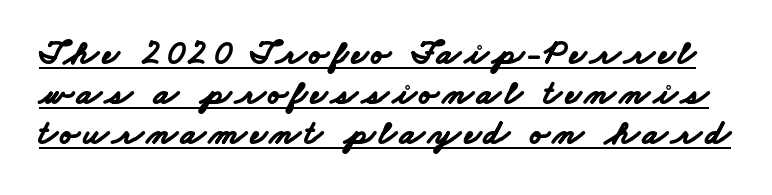
Q: Is the text bold? A: Yes.
Q: Is the typeface a serif or a sans-serif typeface? A: Sans-serif.
Q: Is the text underlined? A: Yes.
Q: Is the spacing between lines tight, normal or loose? A: Tight.
Q: Width (condensed, normal, or wide)? A: Wide.
Q: Stroke contrast? A: Low.
Q: x-height? A: Small.
Q: Monospaced? A: No.
